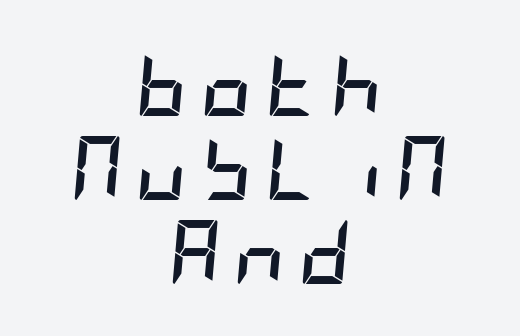
Q: Is the text bold? A: Yes.
Q: Is the text italic (slanted)? A: Yes, it leans right by about 5 degrees.
Q: Is the text underlined? A: No.
Q: How is the paragraph aligned? A: Centered.
Q: Is the spacing between letters normal or unusually wide? A: Unusually wide.
Q: Is the spacing between lines tight, normal or loose? A: Normal.
Q: Width (condensed, normal, or wide)? A: Condensed.
Q: Stroke contrast? A: Low.
Q: x-height? A: Large.
